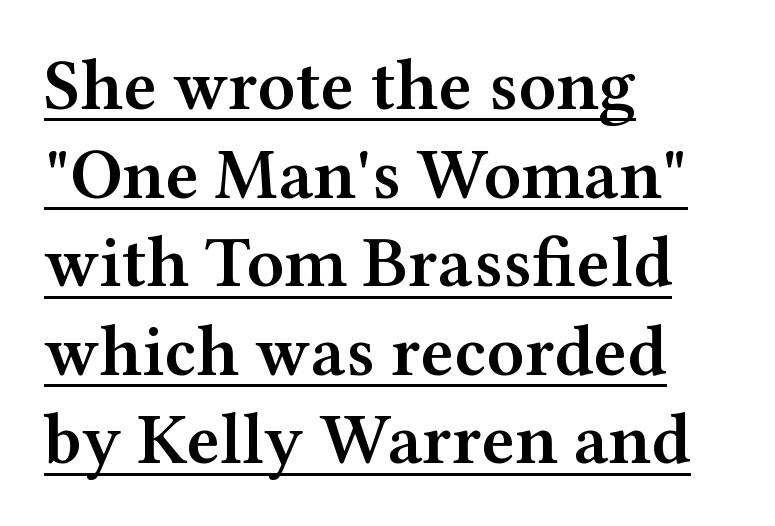
Q: Is the text bold? A: Semi-bold.
Q: Is the text italic (slanted)? A: No, it is upright.
Q: Is the typeface a serif or a sans-serif typeface? A: Serif.
Q: Is the text underlined? A: Yes.
Q: How is the paragraph aligned? A: Left-aligned.
Q: Is the spacing between letters normal or unusually wide? A: Normal.
Q: Width (condensed, normal, or wide)? A: Wide.
Q: Stroke contrast? A: Medium.
Q: x-height? A: Medium.
Q: Monospaced? A: No.
